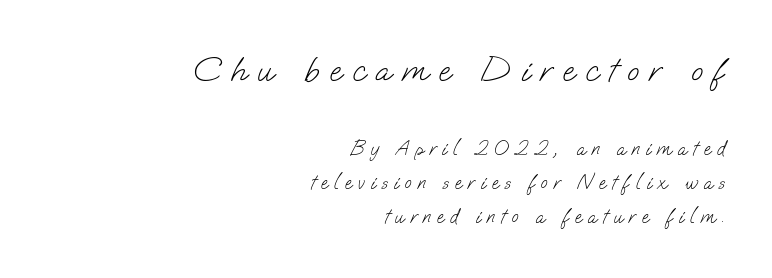
The image shows 35 px light sans-serif type; set right-aligned, line spacing 1.71x, unusually wide letter spacing (+0.3 em), not underlined; the first (top) block is 1.75x larger; low stroke contrast and a small x-height.
